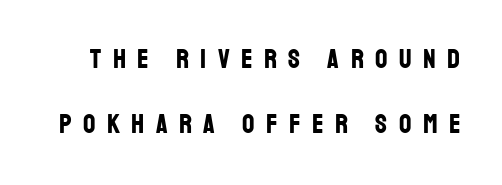
Unmarked baselines from the first word to the last. Compared with typical paragraphs, the rows here are farther apart. Set as a true bold cut, around the 700 mark. Words appear elongated and porous because spacing is wide. Notice how the stems are strictly vertical — no italics here.
